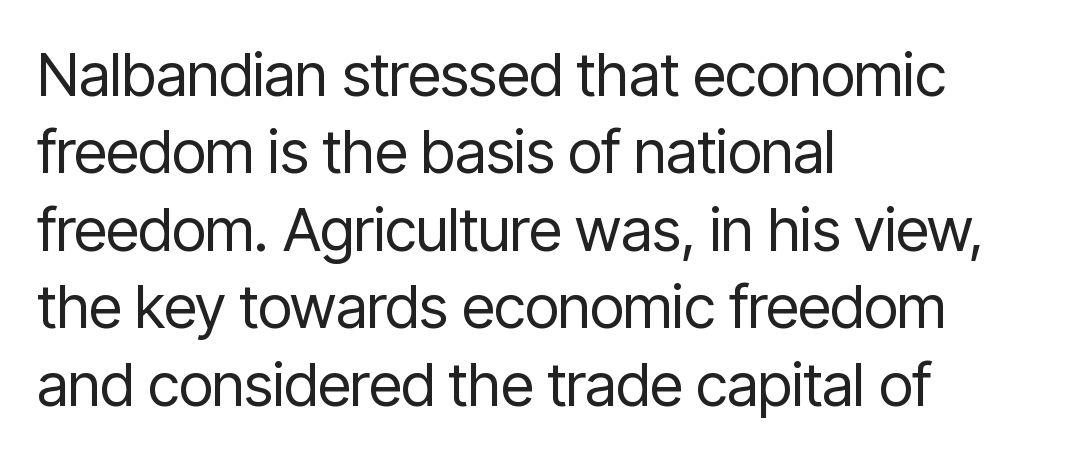
Q: Is the text bold? A: No.
Q: Is the text italic (slanted)? A: No, it is upright.
Q: Is the typeface a serif or a sans-serif typeface? A: Sans-serif.
Q: Is the text underlined? A: No.
Q: How is the paragraph aligned? A: Left-aligned.
Q: Is the spacing between letters normal or unusually wide? A: Normal.
Q: Is the spacing between lines tight, normal or loose? A: Normal.
Q: Width (condensed, normal, or wide)? A: Condensed.
Q: Stroke contrast? A: Low.
Q: x-height? A: Medium.
Q: Monospaced? A: No.
